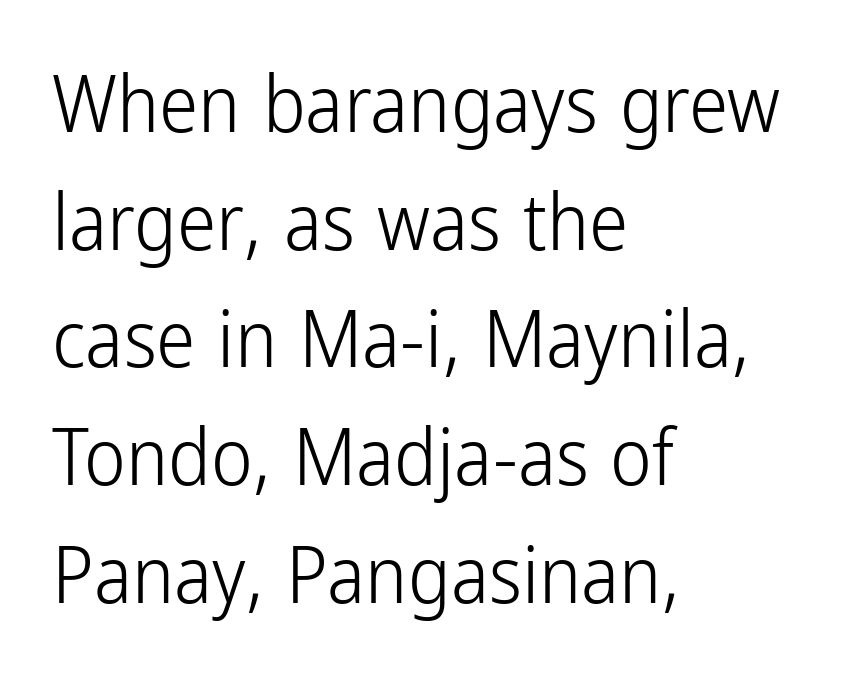
Q: Is the text bold? A: No.
Q: Is the text italic (slanted)? A: No, it is upright.
Q: Is the typeface a serif or a sans-serif typeface? A: Sans-serif.
Q: Is the text underlined? A: No.
Q: How is the paragraph aligned? A: Left-aligned.
Q: Is the spacing between letters normal or unusually wide? A: Normal.
Q: Is the spacing between lines tight, normal or loose? A: Normal.
Q: Width (condensed, normal, or wide)? A: Condensed.
Q: Stroke contrast? A: Low.
Q: x-height? A: Medium.
Q: Monospaced? A: No.
